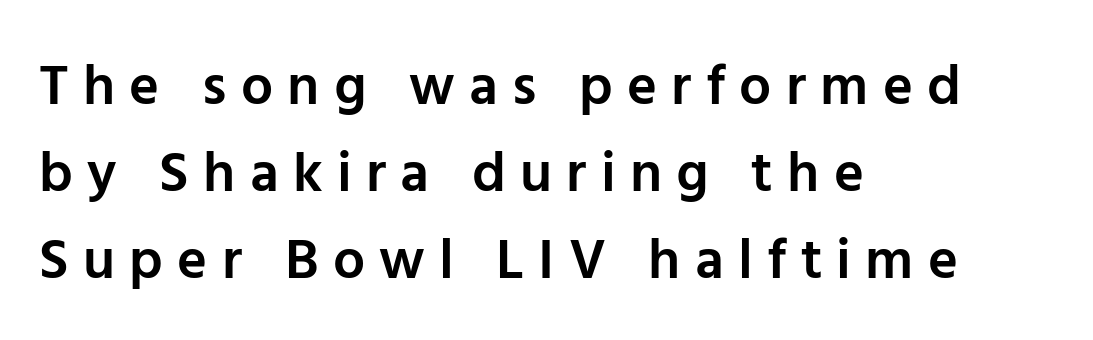
The type sits square on the baseline with zero lean. In terms of letterspacing, this is a distinctly airy, spread setting. Notice how the passage keeps a crisp vertical edge on the left only. Compared with an ordinary text face, these strokes are moderately heavier — a semibold.
